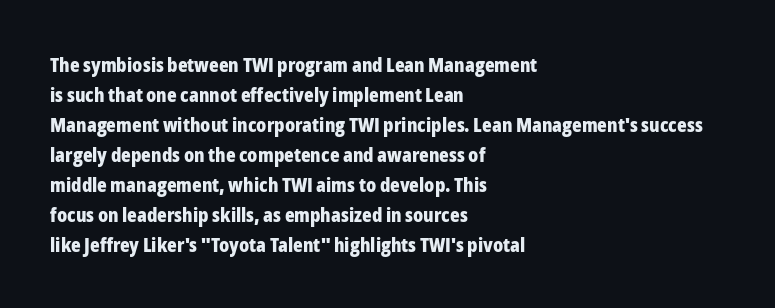
Alignment: flush left. Tall strokes in this sample are plumb rather than angled. Successive baselines arrive at the customary interval. The rendering uses a bold face; every stroke is thick and dark. The specimen omits any rule beneath the text block's lines. Short note: letters normally spaced.
